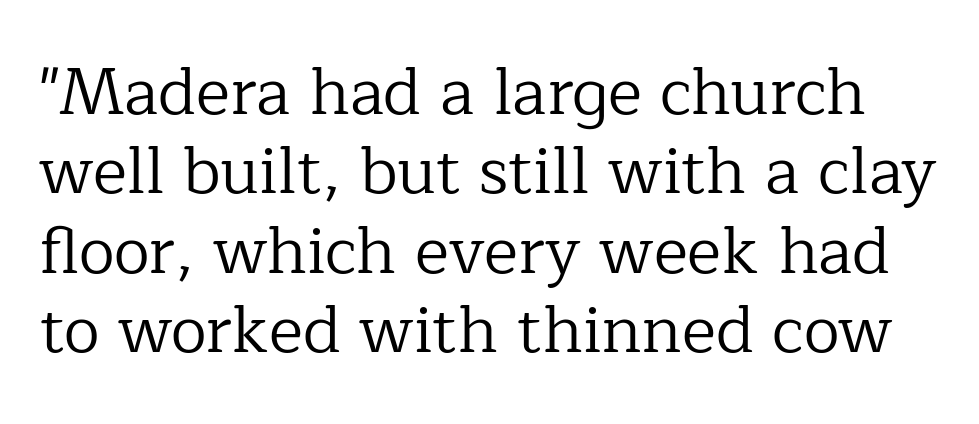
Q: Is the text bold? A: No.
Q: Is the text italic (slanted)? A: No, it is upright.
Q: Is the typeface a serif or a sans-serif typeface? A: Serif.
Q: Is the text underlined? A: No.
Q: Is the spacing between letters normal or unusually wide? A: Normal.
Q: Width (condensed, normal, or wide)? A: Normal.
Q: Stroke contrast? A: Low.
Q: x-height? A: Medium.
Q: Monospaced? A: No.
